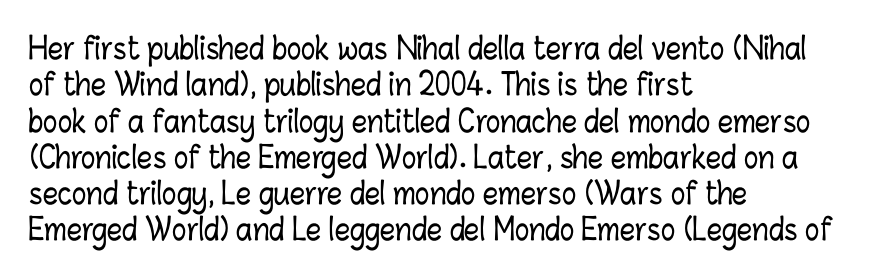
The image shows 30 px condensed type, upright; set left-aligned, line spacing 1.21x, normal letter spacing, not underlined; low stroke contrast and a medium x-height.
